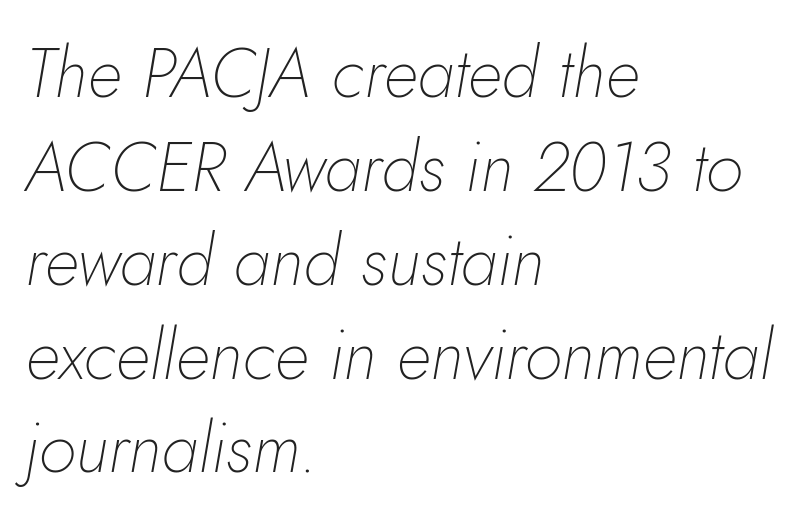
The image shows 69 px thin type, italic (leaning right); set left-aligned, normal line spacing (1.36x), normal letter spacing, not underlined; low stroke contrast and a small x-height.
